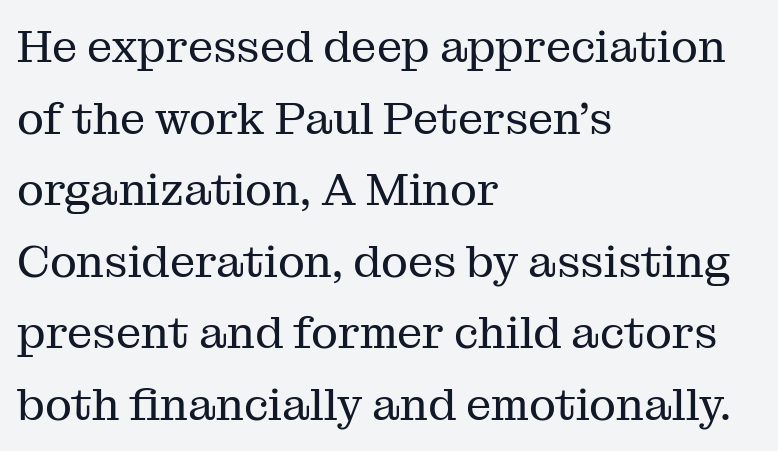
{"serif": "yes", "italic": "no", "bold": "no", "weight": "regular", "width": "normal", "stroke_contrast": "medium", "x_height": "medium", "monospaced": "no", "underline": "no", "align": "left", "line_spacing": "normal", "line_spacing_ratio": 1.59, "letter_spacing": "normal", "letter_spacing_em": 0.0, "glyph_px": 45}
